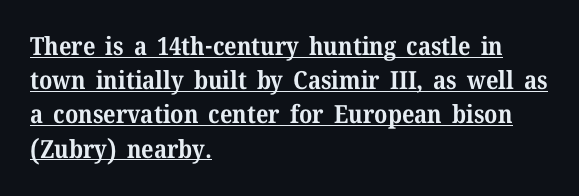
Q: Is the text bold? A: Yes.
Q: Is the text italic (slanted)? A: No, it is upright.
Q: Is the text underlined? A: Yes.
Q: How is the paragraph aligned? A: Left-aligned.
Q: Is the spacing between letters normal or unusually wide? A: Normal.
Q: Is the spacing between lines tight, normal or loose? A: Normal.
